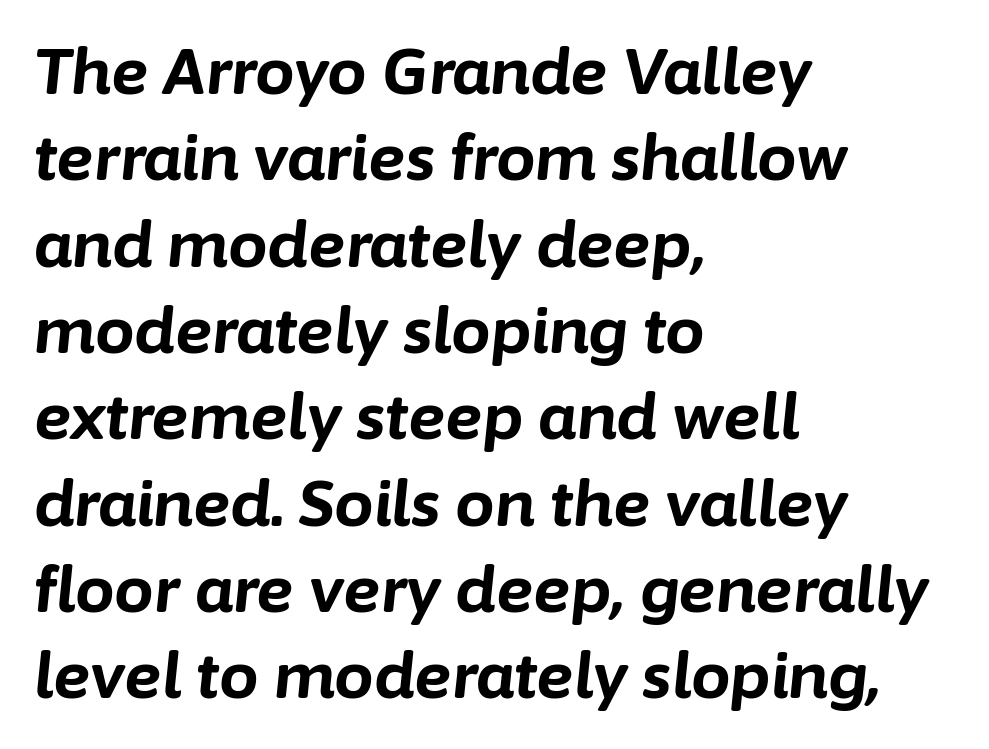
The passage is arranged the way most books set body copy — flush left. Each letter keeps its own natural width here, so spacing adapts to shape. The line texture is even and compact thanks to regular tracking. Type without underlining. Style check: oblique.
